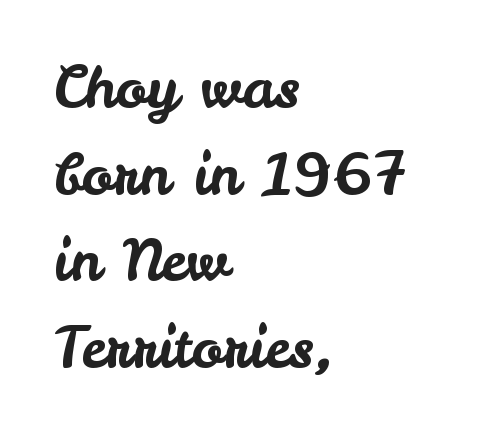
{"serif": "no", "width": "normal", "stroke_contrast": "low", "x_height": "small", "monospaced": "no", "underline": "no", "align": "left", "line_spacing": "normal", "line_spacing_ratio": 1.52, "letter_spacing": "normal", "letter_spacing_em": 0.0, "glyph_px": 57}
